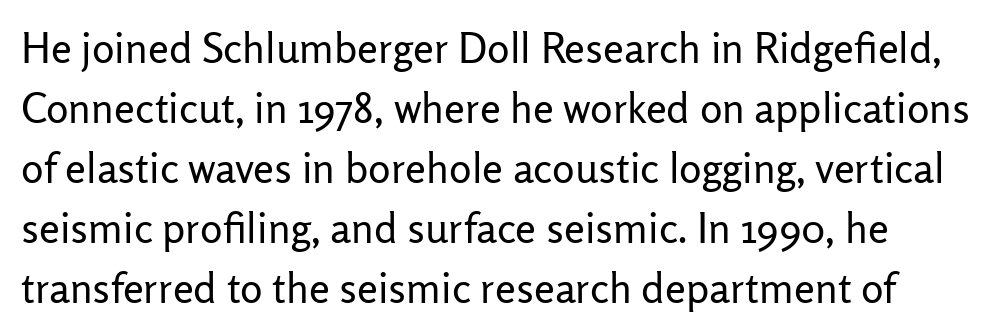
Q: Is the text bold? A: No.
Q: Is the text italic (slanted)? A: No, it is upright.
Q: Is the typeface a serif or a sans-serif typeface? A: Sans-serif.
Q: Is the text underlined? A: No.
Q: Is the spacing between letters normal or unusually wide? A: Normal.
Q: Is the spacing between lines tight, normal or loose? A: Normal.
Q: Width (condensed, normal, or wide)? A: Normal.
Q: Stroke contrast? A: Low.
Q: x-height? A: Medium.
Q: Monospaced? A: No.
